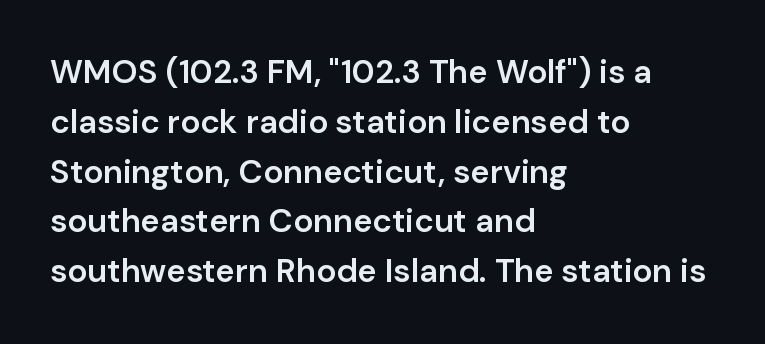
{"serif": "no", "italic": "no", "bold": "semi", "weight": "semibold", "width": "normal", "stroke_contrast": "low", "x_height": "medium", "monospaced": "no", "underline": "no", "align": "left", "line_spacing": "normal", "line_spacing_ratio": 1.51, "letter_spacing": "normal", "letter_spacing_em": 0.0, "glyph_px": 33}
